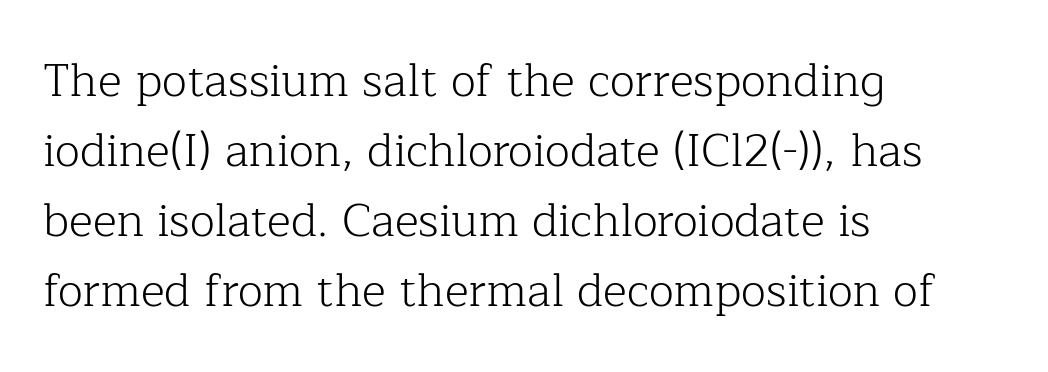
The image shows 46 px light serif type, upright; set left-aligned, normal line spacing (1.52x), normal letter spacing, not underlined; low stroke contrast and a medium x-height.
